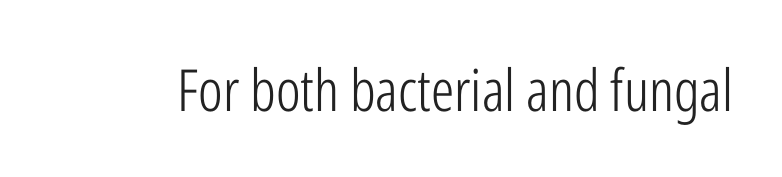
Lines of text with bare space underneath. Look at the tracking — it's just the regular setting, nothing added. Letters have the restrained weight of plain body copy at most. This rendering employs a face without finishing strokes, i.e., a sans-serif. These lines were composed using upright roman letters.
